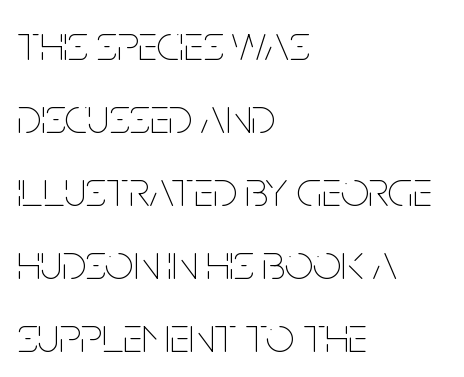
Unlike italic type, these characters show no tilt at all. Weight: not bold — regular or lighter. Compared with typical paragraphs, the rows here are spaced about the same. The face used here is rendered with its standard letterfit. A bare baseline throughout the passage.
